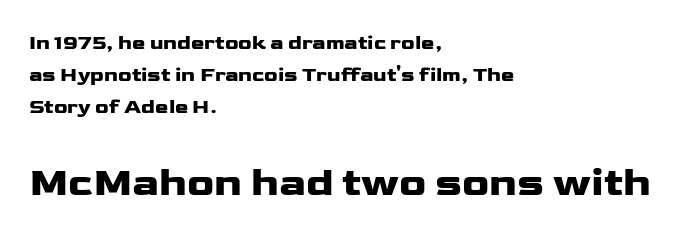
Q: Is the text italic (slanted)? A: No, it is upright.
Q: Is the typeface a serif or a sans-serif typeface? A: Sans-serif.
Q: Is the text underlined? A: No.
Q: How is the paragraph aligned? A: Left-aligned.
Q: Is the spacing between letters normal or unusually wide? A: Normal.
Q: Is the spacing between lines tight, normal or loose? A: Normal.
Q: Which block of text is set in a larger size, the first (top) or the second (bottom)? A: The second (bottom) one.
Q: Width (condensed, normal, or wide)? A: Wide.
Q: Stroke contrast? A: Low.
Q: x-height? A: Medium.
Q: Monospaced? A: No.
